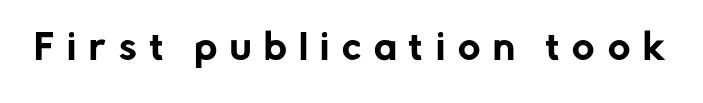
Q: Is the text italic (slanted)? A: No, it is upright.
Q: Is the typeface a serif or a sans-serif typeface? A: Sans-serif.
Q: Is the text underlined? A: No.
Q: Is the spacing between letters normal or unusually wide? A: Unusually wide.
Q: Width (condensed, normal, or wide)? A: Normal.
Q: Stroke contrast? A: Low.
Q: x-height? A: Medium.
Q: Monospaced? A: No.
